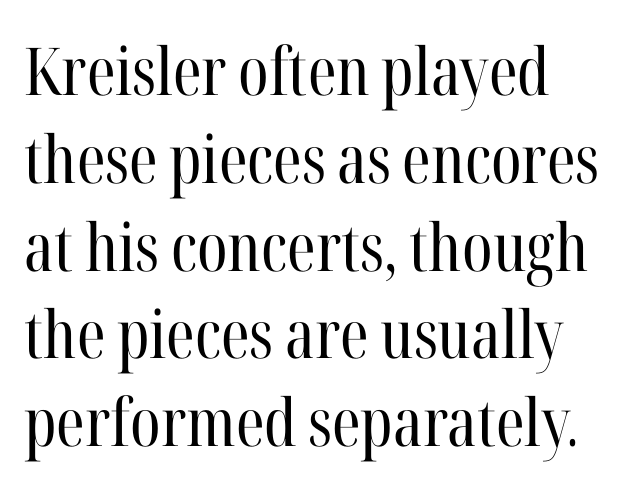
Successive baselines arrive at the customary interval. Spacing verdict: proportional, widths tailored to each character. When letters stand straight like this, we call the style roman or upright. The specimen omits any rule beneath the text block's lines. Is the letter spacing exaggerated? No — it looks like the ordinary default.
